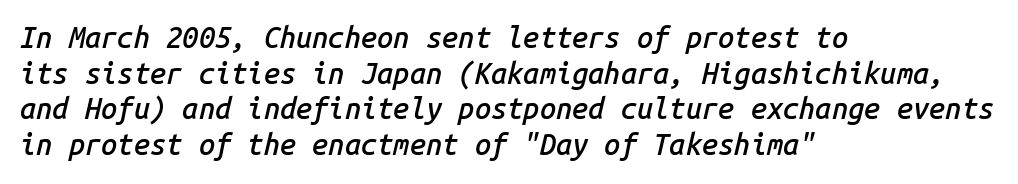
Q: Is the text bold? A: Semi-bold.
Q: Is the text italic (slanted)? A: Yes, it leans right by about 14 degrees.
Q: Is the text underlined? A: No.
Q: How is the paragraph aligned? A: Left-aligned.
Q: Is the spacing between letters normal or unusually wide? A: Normal.
Q: Width (condensed, normal, or wide)? A: Normal.
Q: Stroke contrast? A: Low.
Q: x-height? A: Medium.
Q: Monospaced? A: Yes.
